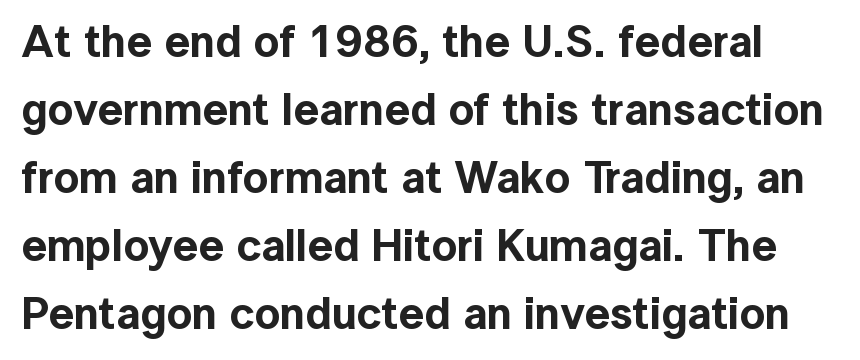
Q: Is the text italic (slanted)? A: No, it is upright.
Q: Is the typeface a serif or a sans-serif typeface? A: Sans-serif.
Q: Is the text underlined? A: No.
Q: Is the spacing between letters normal or unusually wide? A: Normal.
Q: Is the spacing between lines tight, normal or loose? A: Normal.
Q: Width (condensed, normal, or wide)? A: Normal.
Q: x-height? A: Medium.
Q: Monospaced? A: No.
